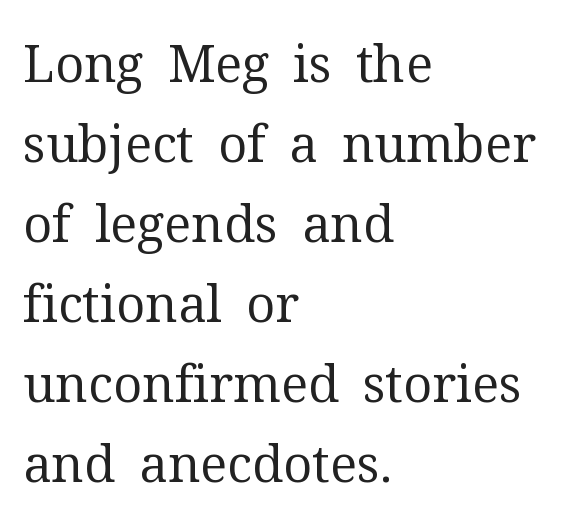
The baseline area is clear. Students, note that the glyphs here touch the page at normal intervals. Is this a fixed-width face? No — the glyphs have proportional, varying widths. Upright lettering throughout. Caption: multi-line text, flush left, ragged right. This reads as an unemphasized weight, regular at the heaviest.
